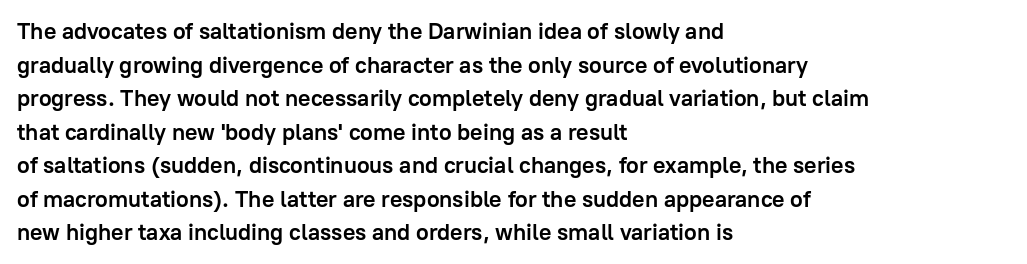
Q: Is the text bold? A: Yes.
Q: Is the text italic (slanted)? A: No, it is upright.
Q: Is the text underlined? A: No.
Q: How is the paragraph aligned? A: Left-aligned.
Q: Is the spacing between letters normal or unusually wide? A: Normal.
Q: Is the spacing between lines tight, normal or loose? A: Normal.
